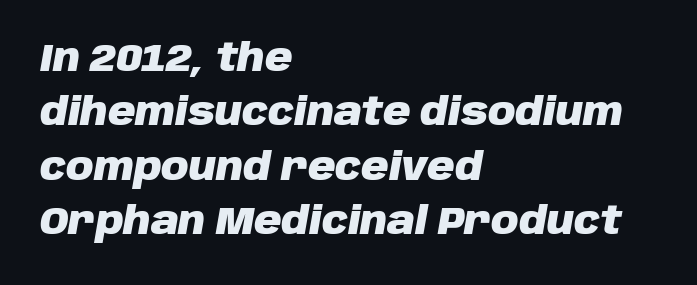
The image shows 38 px heavy type, italic (leaning right); set left-aligned, normal line spacing (1.43x), normal letter spacing, not underlined; low stroke contrast and a large x-height.
